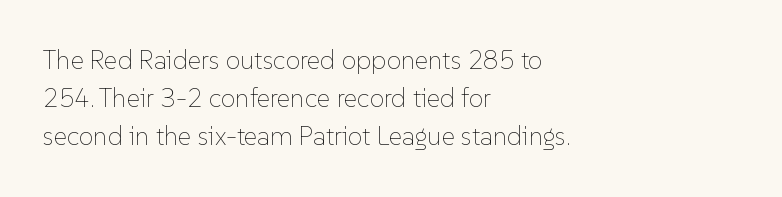
{"italic": "no", "bold": "no", "underline": "no", "align": "left", "line_spacing": "normal", "line_spacing_ratio": 1.47, "letter_spacing": "normal", "letter_spacing_em": 0.0, "glyph_px": 26}
